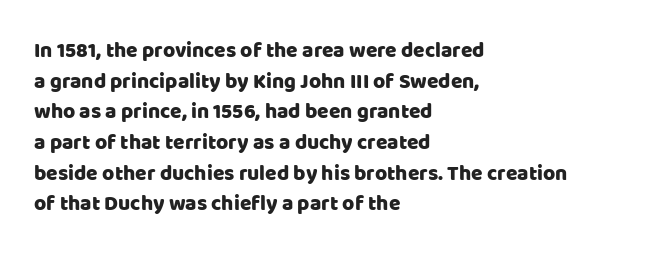
Q: Is the text italic (slanted)? A: No, it is upright.
Q: Is the text underlined? A: No.
Q: How is the paragraph aligned? A: Left-aligned.
Q: Is the spacing between letters normal or unusually wide? A: Normal.
Q: Is the spacing between lines tight, normal or loose? A: Normal.
